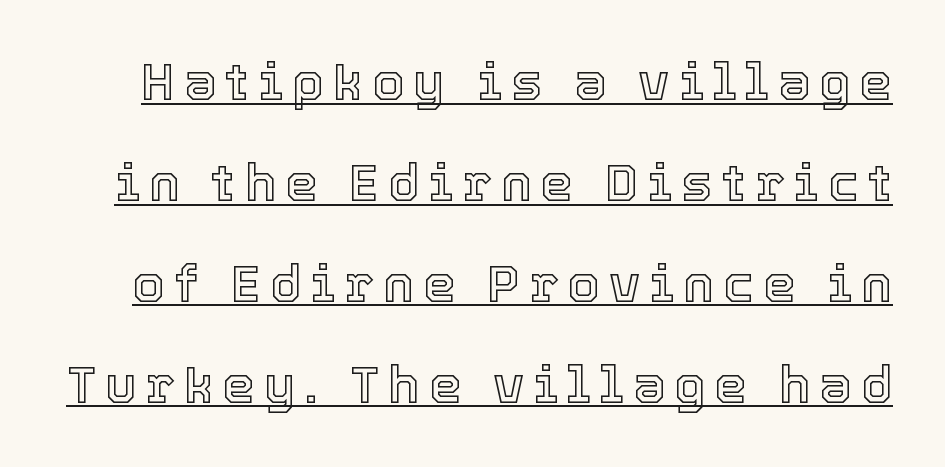
Q: Is the text italic (slanted)? A: No, it is upright.
Q: Is the text underlined? A: Yes.
Q: Is the spacing between lines tight, normal or loose? A: Loose.
Q: Width (condensed, normal, or wide)? A: Normal.
Q: x-height? A: Medium.
Q: Monospaced? A: No.
